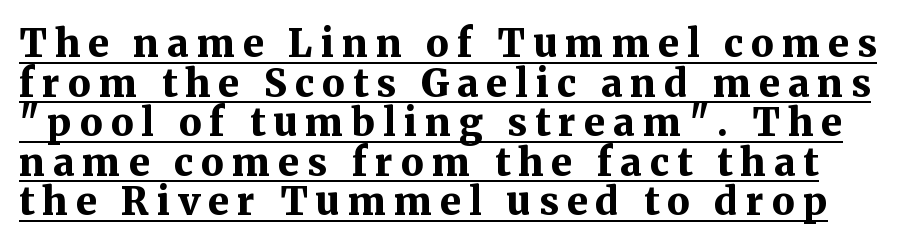
{"serif": "yes", "italic": "no", "bold": "yes", "weight": "bold", "width": "normal", "stroke_contrast": "medium", "x_height": "medium", "monospaced": "no", "underline": "yes", "line_spacing": "tight", "line_spacing_ratio": 1.04, "letter_spacing": "wide", "letter_spacing_em": 0.21, "glyph_px": 38}
